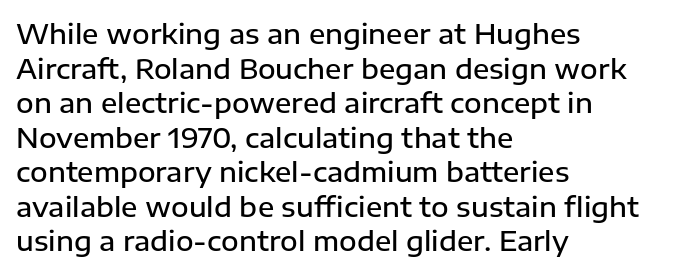
{"italic": "no", "bold": "semi", "underline": "no", "align": "left", "line_spacing": "normal", "line_spacing_ratio": 1.28, "letter_spacing": "normal", "letter_spacing_em": 0.0, "glyph_px": 27}
